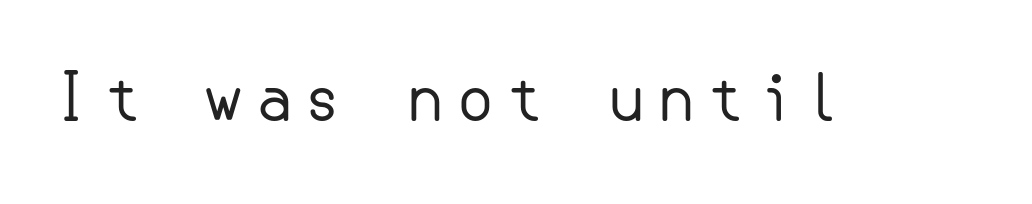
The image shows 64 px regular-weight sans-serif type, upright; set not underlined; low stroke contrast and a small x-height.
